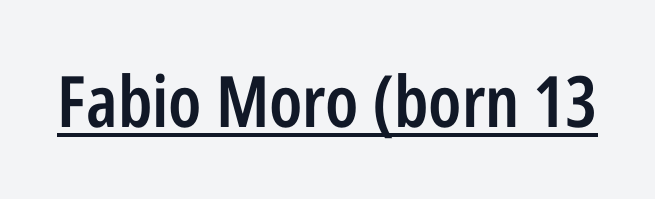
{"serif": "no", "italic": "no", "bold": "semi", "weight": "semibold", "width": "condensed", "stroke_contrast": "low", "x_height": "medium", "monospaced": "no", "underline": "yes", "letter_spacing": "normal", "letter_spacing_em": 0.0, "glyph_px": 71}
